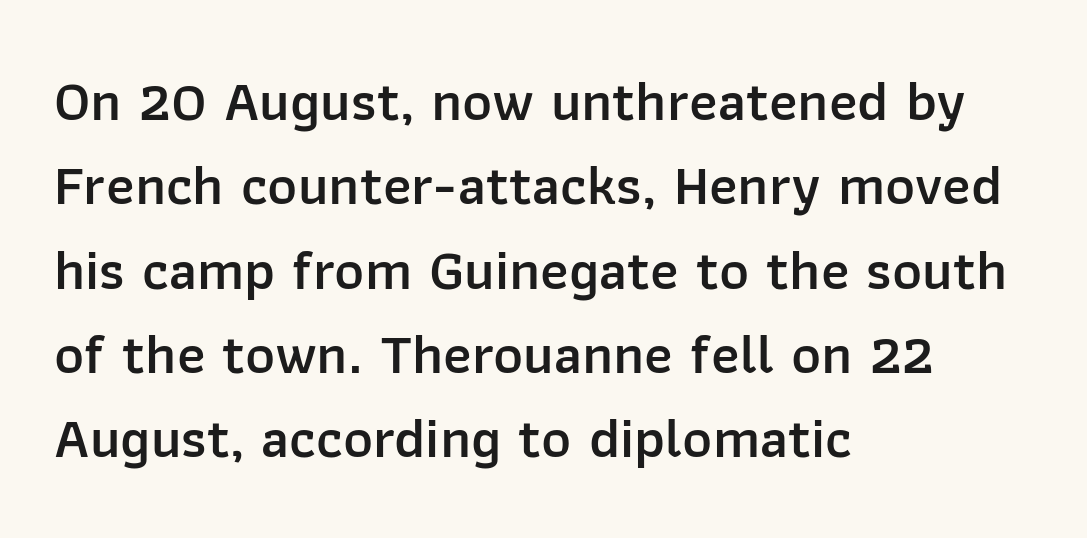
The image shows 57 px semibold sans-serif type, upright; set left-aligned, normal line spacing (1.48x), normal letter spacing, not underlined; low stroke contrast and a medium x-height.
